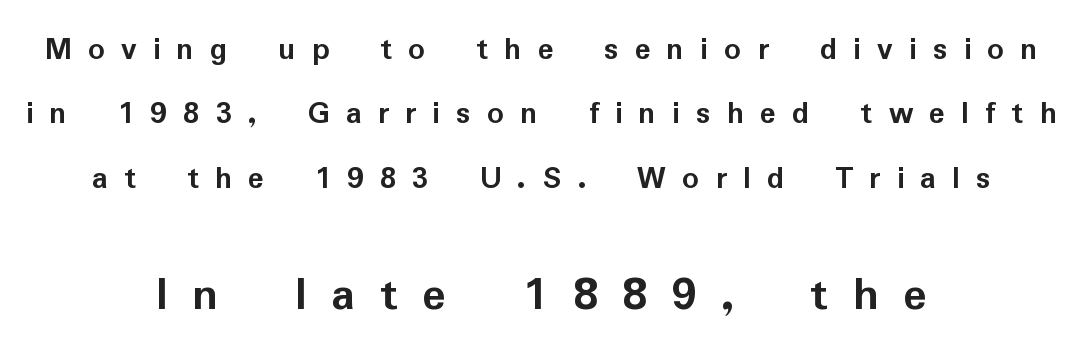
Q: Is the text bold? A: Yes.
Q: Is the text italic (slanted)? A: No, it is upright.
Q: Is the typeface a serif or a sans-serif typeface? A: Sans-serif.
Q: Is the text underlined? A: No.
Q: How is the paragraph aligned? A: Centered.
Q: Is the spacing between letters normal or unusually wide? A: Unusually wide.
Q: Is the spacing between lines tight, normal or loose? A: Loose.
Q: Which block of text is set in a larger size, the first (top) or the second (bottom)? A: The second (bottom) one.
Q: Width (condensed, normal, or wide)? A: Normal.
Q: Stroke contrast? A: Low.
Q: x-height? A: Medium.
Q: Monospaced? A: No.
